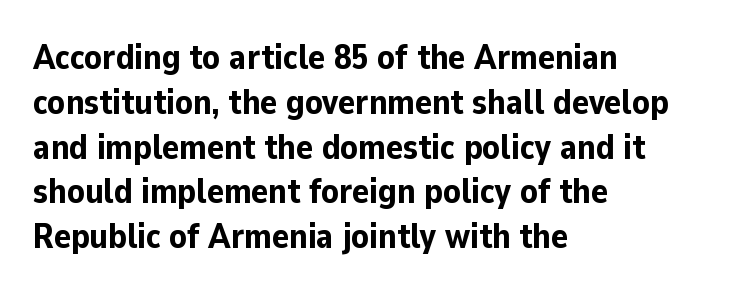
{"serif": "no", "italic": "no", "bold": "yes", "weight": "bold", "width": "normal", "stroke_contrast": "low", "x_height": "medium", "monospaced": "no", "underline": "no", "align": "left", "line_spacing": "normal", "line_spacing_ratio": 1.28, "letter_spacing": "normal", "letter_spacing_em": 0.0, "glyph_px": 35}
